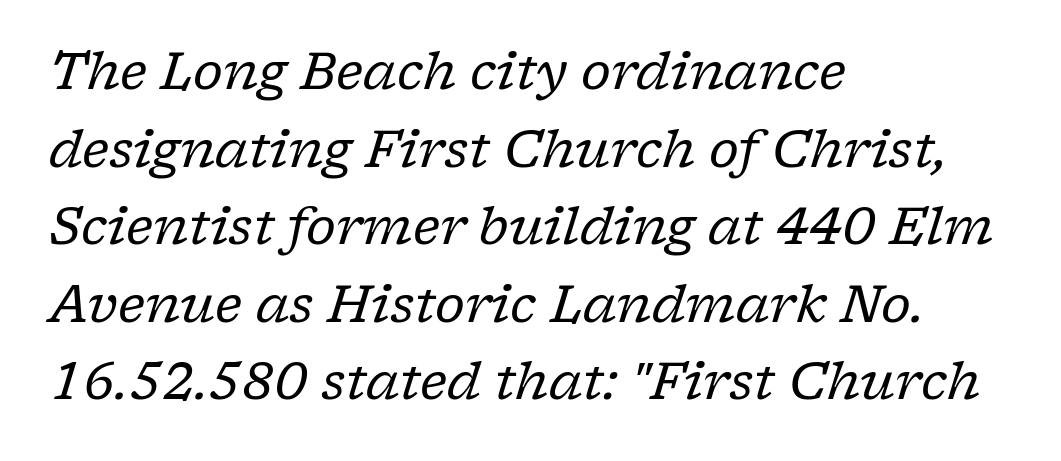
The image shows 51 px regular-weight serif type, italic (leaning right); set left-aligned, normal line spacing (1.52x), normal letter spacing, not underlined; low stroke contrast and a medium x-height.
